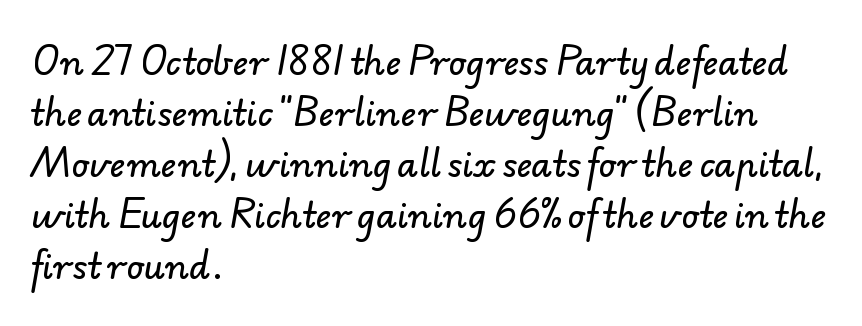
Short note: letters normally spaced. The letters advance in unequal steps, a hallmark of proportional type. Regular leading. Note: no serifs on the glyphs.
